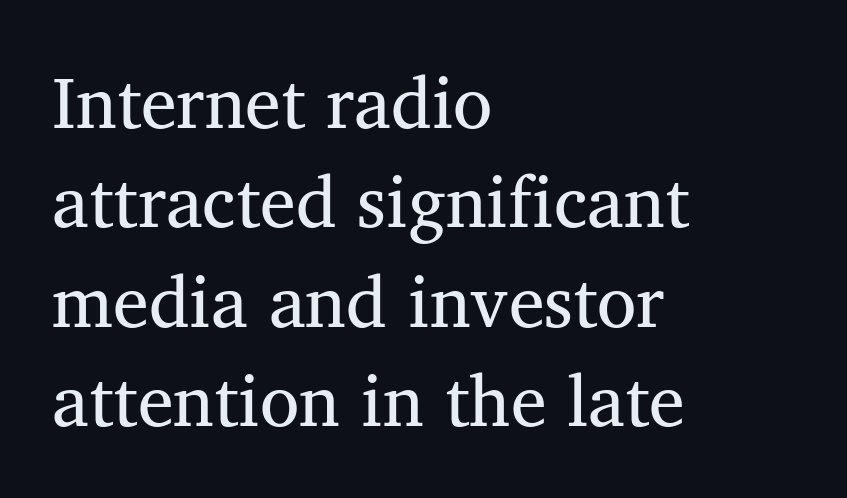
A classic flush-left, rag-right setting is used for this passage. Spacing between characters is what you'd get straight out of the box. The typesetting does not lean heavy: it is not bold. Type style note: has serifs. Tall strokes in this sample are plumb rather than angled. Has an underline been added? It has not.
